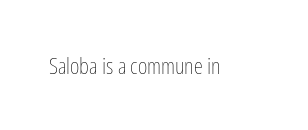
The image shows 23 px text type, upright; set normal letter spacing, not underlined.
